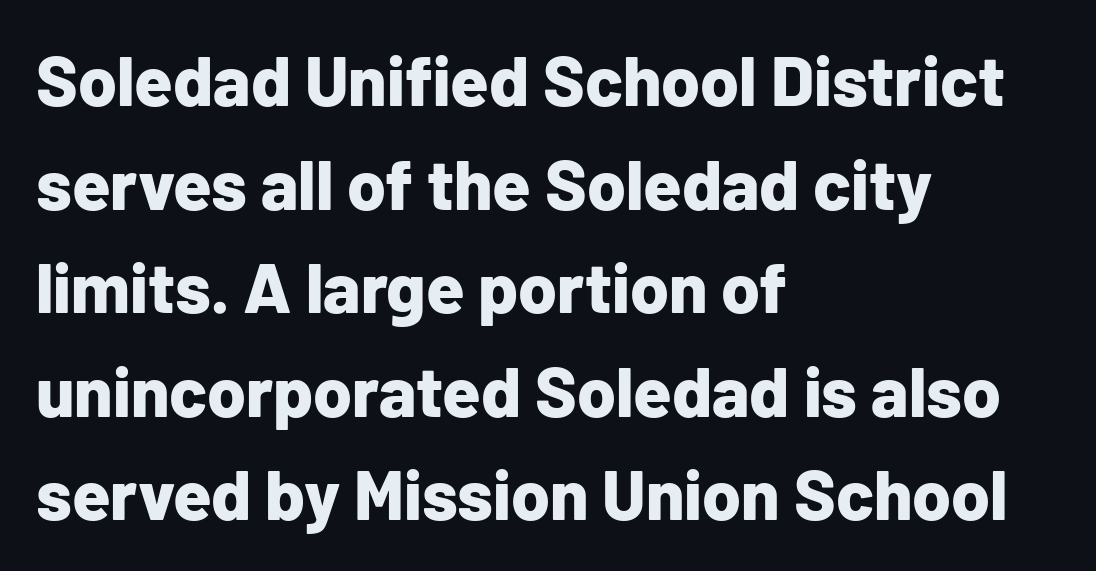
Descenders hang freely into open space. Each word holds together tightly as a unit, with standard inter-letter gaps. This sample uses a sans-serif face. Spacing verdict: proportional, widths tailored to each character.
